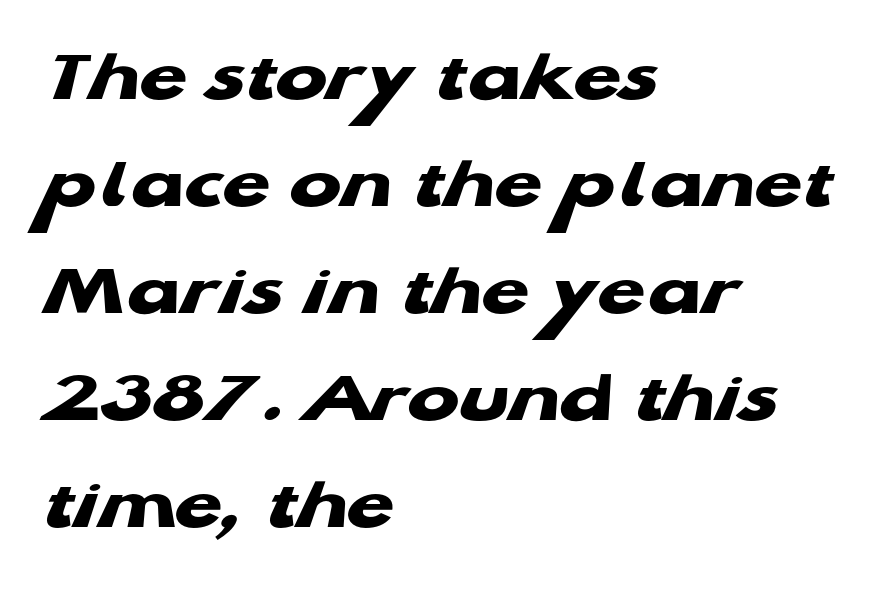
{"serif": "no", "bold": "yes", "weight": "heavy", "width": "wide", "stroke_contrast": "low", "x_height": "medium", "monospaced": "no", "underline": "no", "align": "left", "line_spacing": "normal", "line_spacing_ratio": 1.39, "letter_spacing": "normal", "letter_spacing_em": 0.0, "glyph_px": 77}
